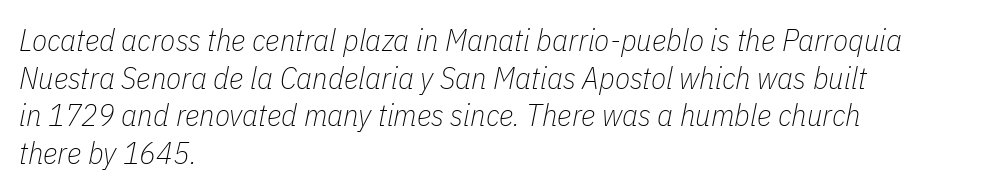
An italicized treatment has been applied to the whole sample. Nothing unusual about the tracking: characters are spaced as the font intends. Teacher's note: observe the even left margin — that is flush-left alignment. Looks like regular typesetting: each glyph gets only the width it needs.
